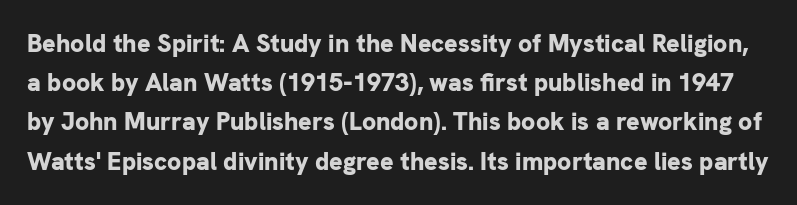
The image shows 25 px bold type, upright; set normal line spacing (1.57x), normal letter spacing, not underlined.
